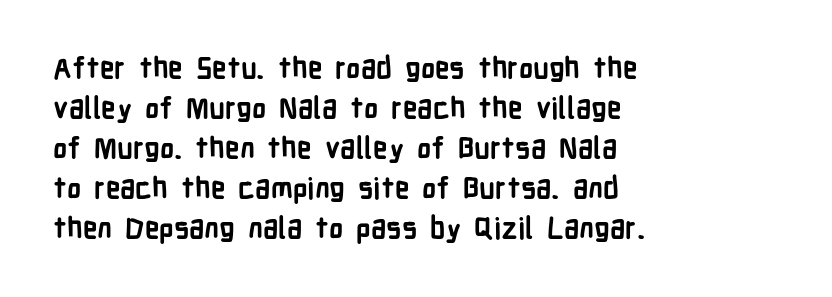
{"serif": "no", "italic": "no", "bold": "yes", "weight": "semibold", "width": "condensed", "stroke_contrast": "low", "x_height": "medium", "monospaced": "no", "underline": "no", "align": "left", "line_spacing": "normal", "line_spacing_ratio": 1.38, "letter_spacing": "normal", "letter_spacing_em": 0.0, "glyph_px": 29}
